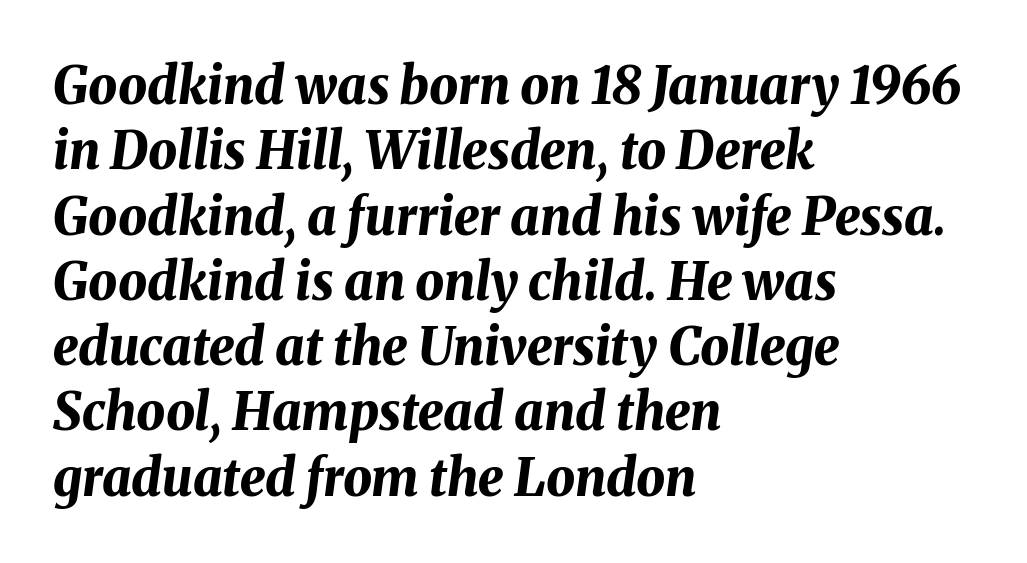
The image shows 51 px bold type, italic (leaning right); set left-aligned, normal line spacing (1.28x), normal letter spacing, not underlined; medium stroke contrast and a medium x-height.
